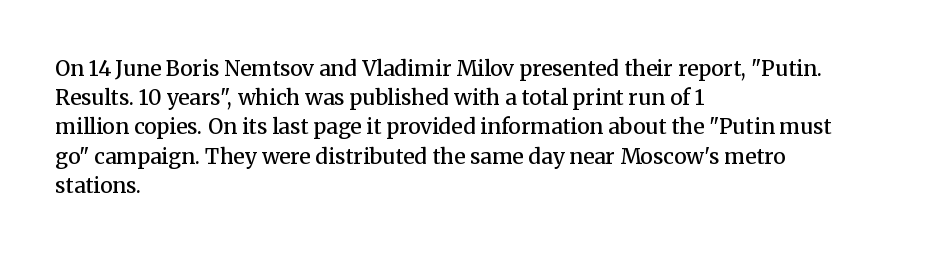
The face used here is a semibold: visibly heavier than regular, lighter than bold. Italic? Not at all — the glyphs are vertical. Default kerning and tracking; the words read as compact shapes. The paragraph shown leans on its left margin. Clear beneath every line of the passage.
